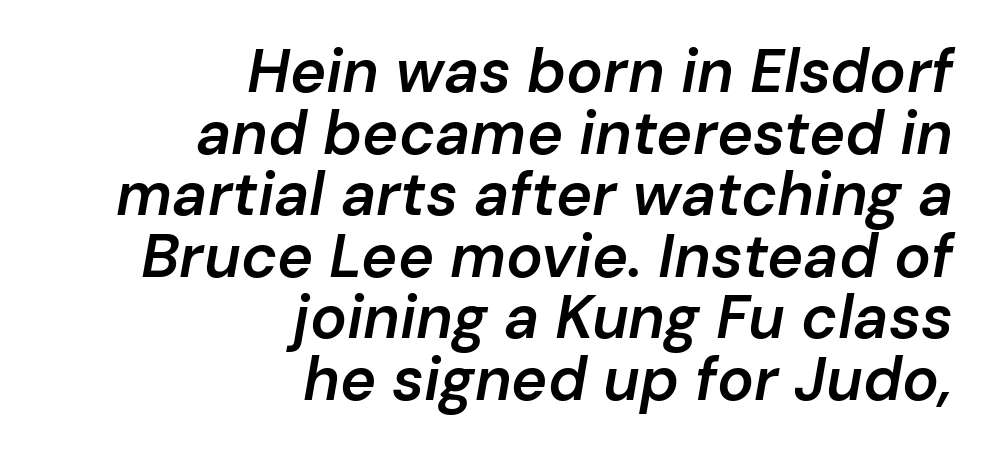
The strip under each line holds only bare page. Every row of glyphs terminates at an identical x-position on the right. Does the weight exceed regular? Yes, but only to semibold. No extra tracking has been applied to these lines.
